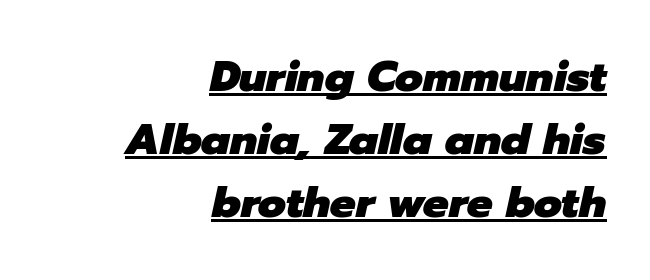
The image shows 43 px heavy type, italic (leaning right); set right-aligned, normal line spacing (1.46x), normal letter spacing, underlined; low stroke contrast and a medium x-height.
